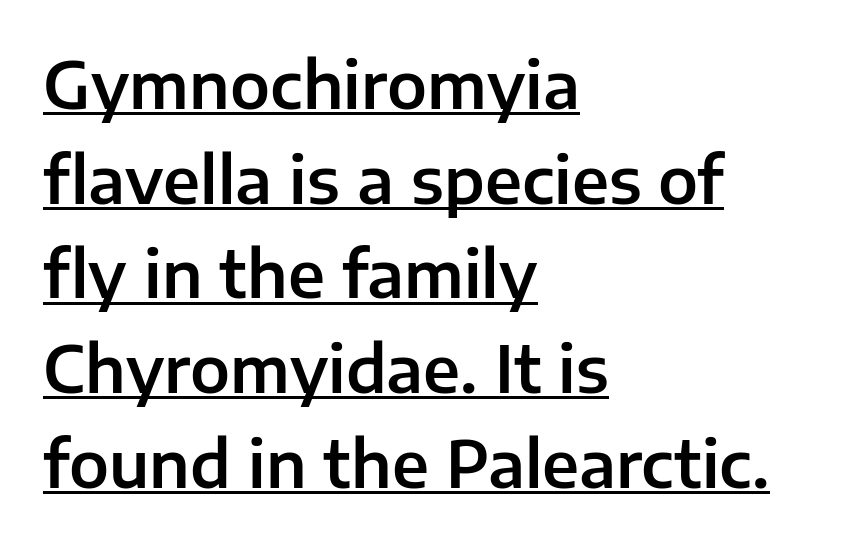
Visually the block forms a straight wall on the left and a jagged coastline on the right. The letters sit at their default tracking, neither squeezed nor spread. Notice how the stems are strictly vertical — no italics here. Summary of vertical rhythm: regular, with standard interline spacing.
